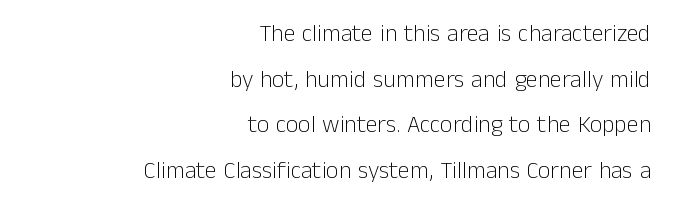
Q: Is the text bold? A: No.
Q: Is the text italic (slanted)? A: No, it is upright.
Q: Is the text underlined? A: No.
Q: How is the paragraph aligned? A: Right-aligned.
Q: Is the spacing between letters normal or unusually wide? A: Normal.
Q: Is the spacing between lines tight, normal or loose? A: Loose.
